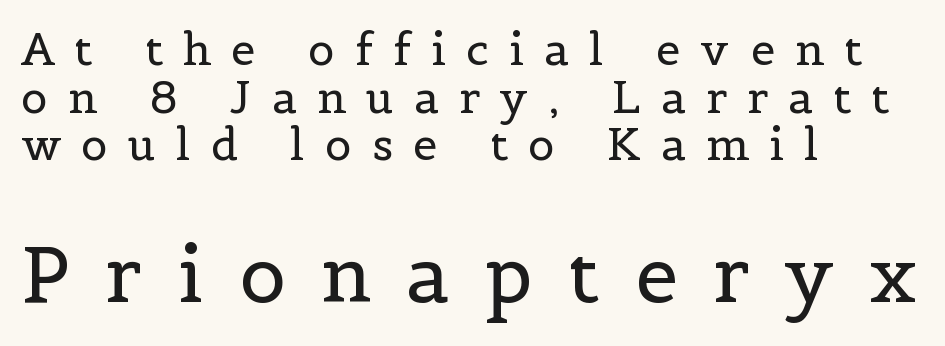
{"serif": "yes", "italic": "no", "bold": "no", "weight": "regular", "width": "normal", "x_height": "medium", "monospaced": "no", "underline": "no", "align": "left", "line_spacing": "tight", "line_spacing_ratio": 1.08, "letter_spacing": "wide", "letter_spacing_em": 0.46, "larger_block": "second", "size_ratio": 1.75, "glyph_px": 77}
